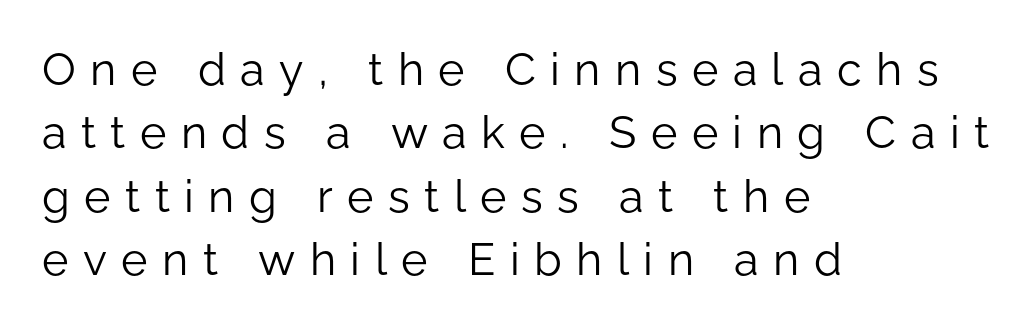
Q: Is the text bold? A: No.
Q: Is the text italic (slanted)? A: No, it is upright.
Q: Is the typeface a serif or a sans-serif typeface? A: Sans-serif.
Q: Is the text underlined? A: No.
Q: How is the paragraph aligned? A: Left-aligned.
Q: Is the spacing between letters normal or unusually wide? A: Unusually wide.
Q: Is the spacing between lines tight, normal or loose? A: Normal.
Q: Width (condensed, normal, or wide)? A: Normal.
Q: Stroke contrast? A: Low.
Q: x-height? A: Medium.
Q: Monospaced? A: No.
